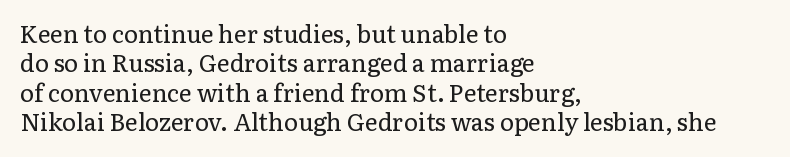
Notice how the stems are strictly vertical — no italics here. Standard letterfit; no display-style spreading of the glyphs. The space beneath each line is pristine and unruled. Counters stay open thanks to moderate or lighter strokes. A classic flush-left, rag-right setting is used for this passage.
